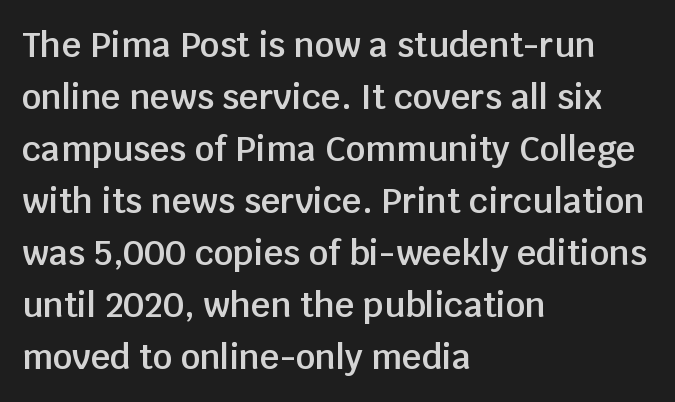
Q: Is the text bold? A: Semi-bold.
Q: Is the text italic (slanted)? A: No, it is upright.
Q: Is the typeface a serif or a sans-serif typeface? A: Sans-serif.
Q: Is the text underlined? A: No.
Q: How is the paragraph aligned? A: Left-aligned.
Q: Is the spacing between letters normal or unusually wide? A: Normal.
Q: Is the spacing between lines tight, normal or loose? A: Normal.
Q: Width (condensed, normal, or wide)? A: Normal.
Q: Stroke contrast? A: Low.
Q: x-height? A: Large.
Q: Monospaced? A: No.
